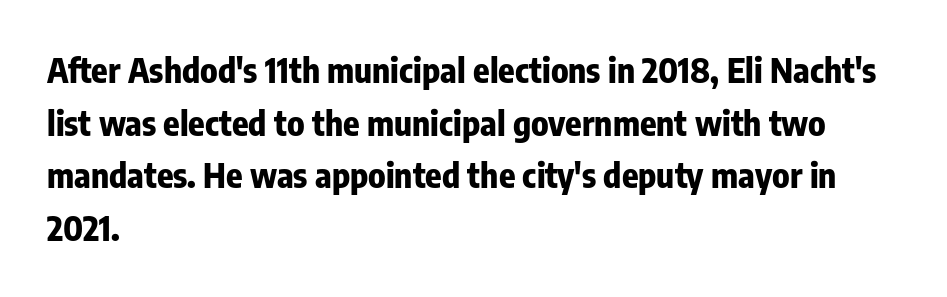
Q: Is the text bold? A: Yes.
Q: Is the text italic (slanted)? A: No, it is upright.
Q: Is the typeface a serif or a sans-serif typeface? A: Sans-serif.
Q: Is the text underlined? A: No.
Q: How is the paragraph aligned? A: Left-aligned.
Q: Is the spacing between letters normal or unusually wide? A: Normal.
Q: Is the spacing between lines tight, normal or loose? A: Normal.
Q: Width (condensed, normal, or wide)? A: Condensed.
Q: Stroke contrast? A: Low.
Q: x-height? A: Medium.
Q: Monospaced? A: No.
